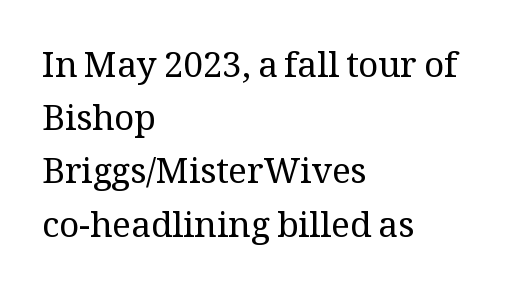
Is there much room between lines? A standard amount, neither cramped nor airy. The weight tops out at a normal text grade. It's the straight-up-and-down kind of type. This sample has the flowing, uneven cadence of proportional lettering. Which margin do the lines hug? The left one — the right edge is uneven. Each row of text sits above clean, open space.
